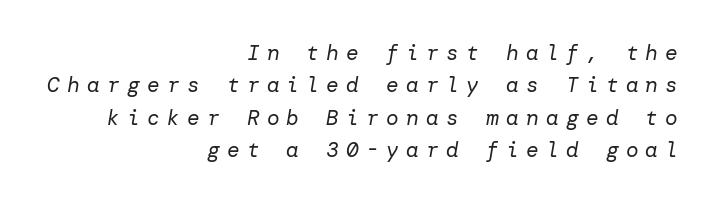
Does extra space separate the letters? Yes, quite a lot of it. A typesetter would mark this as italic. Casual observation: everything's shoved over to the right. The area under the type is left untouched. Rows of type keep a routine distance in the vertical direction. Stems and bowls with no extra thickness — not bold.
